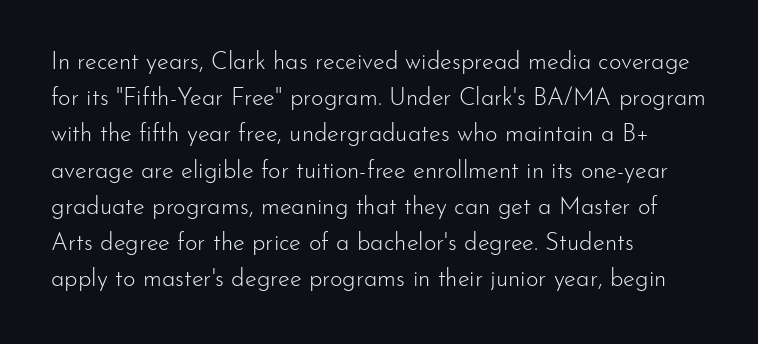
Q: Is the text bold? A: No.
Q: Is the text italic (slanted)? A: No, it is upright.
Q: Is the text underlined? A: No.
Q: How is the paragraph aligned? A: Left-aligned.
Q: Is the spacing between letters normal or unusually wide? A: Normal.
Q: Is the spacing between lines tight, normal or loose? A: Normal.
